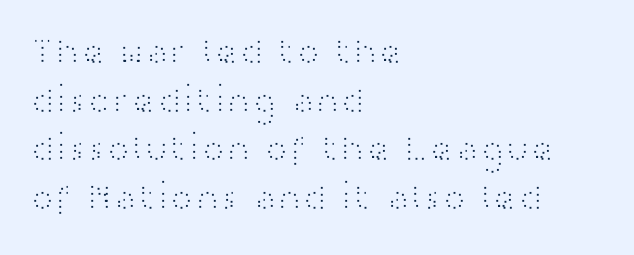
The line texture is even and compact thanks to regular tracking. Does the type have serifs? No, each stem ends abruptly. The space between consecutive lines is moderate. If you drew a ruler down the left edge, every line would touch it. A quiet, ordinary-to-light weight characterises the typeface.
